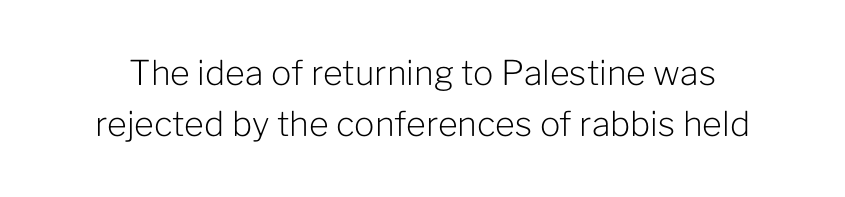
The image shows 34 px light sans-serif type, upright; set normal line spacing (1.5x), normal letter spacing, not underlined; low stroke contrast and a medium x-height.
